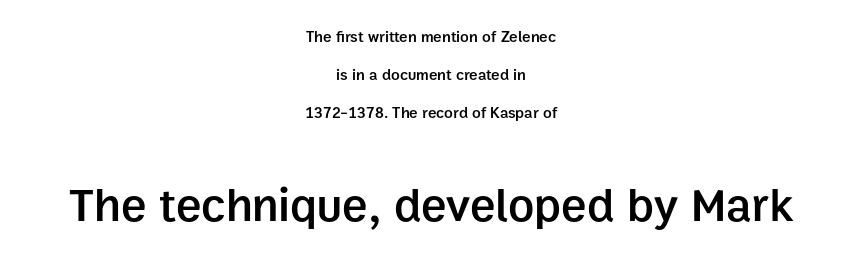
The image shows 48 px semibold sans-serif type, upright; set centered, loose line spacing (2.38x), normal letter spacing, not underlined; the second (bottom) block is 3.0x larger; low stroke contrast and a medium x-height.
